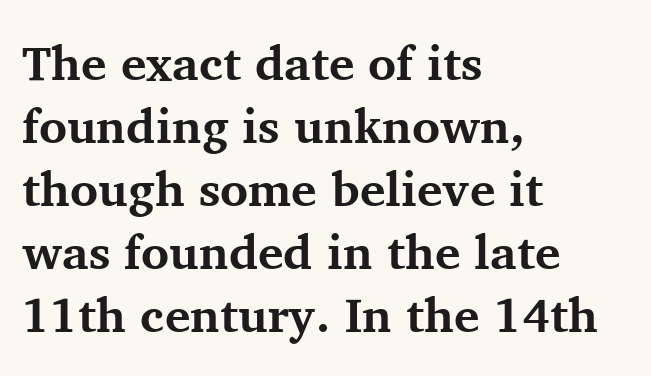
The image shows 48 px bold serif type, upright; set left-aligned, normal line spacing (1.31x), normal letter spacing, not underlined; medium stroke contrast and a medium x-height.
